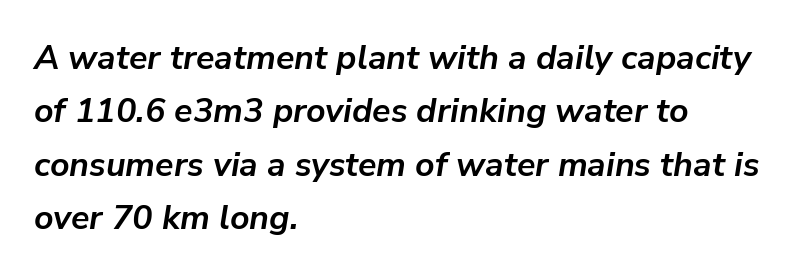
Q: Is the text bold? A: Yes.
Q: Is the text italic (slanted)? A: Yes, it leans right by about 9 degrees.
Q: Is the text underlined? A: No.
Q: How is the paragraph aligned? A: Left-aligned.
Q: Is the spacing between letters normal or unusually wide? A: Normal.
Q: Is the spacing between lines tight, normal or loose? A: Normal.
Q: Width (condensed, normal, or wide)? A: Normal.
Q: Stroke contrast? A: Low.
Q: x-height? A: Medium.
Q: Monospaced? A: No.
